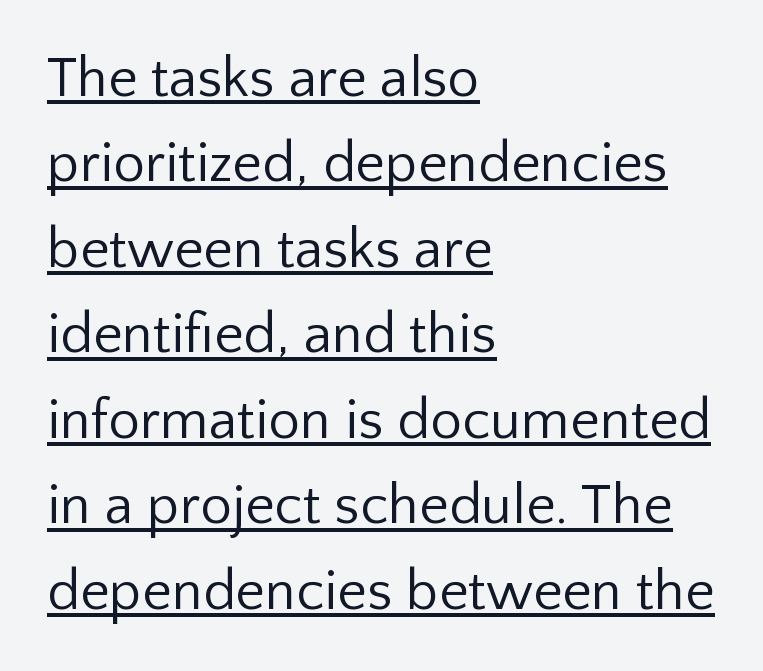
{"serif": "no", "italic": "no", "bold": "no", "weight": "regular", "width": "normal", "stroke_contrast": "low", "x_height": "medium", "monospaced": "no", "underline": "yes", "align": "left", "line_spacing": "normal", "line_spacing_ratio": 1.5, "letter_spacing": "normal", "letter_spacing_em": 0.0, "glyph_px": 57}
